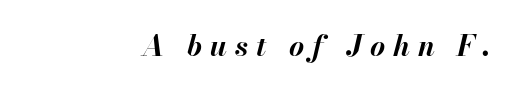
{"italic": "yes", "lean": "right", "slant_degrees": 13, "bold": "yes", "weight": "bold", "width": "normal", "stroke_contrast": "medium", "x_height": "small", "monospaced": "no", "underline": "no", "align": "right", "letter_spacing": "wide", "letter_spacing_em": 0.27, "glyph_px": 29}
